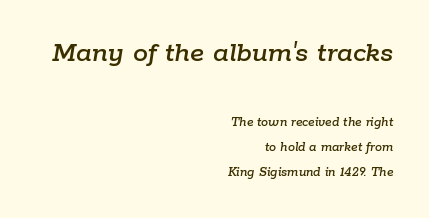
This sample is right-justified, so line beginnings fall wherever the words allow. The zone under the glyphs is completely vacant. The rendering uses natural spacing where letterforms have individual widths. Honestly, the letter spacing is just normal — you wouldn't notice it. In terms of posture, this sample is oblique.
